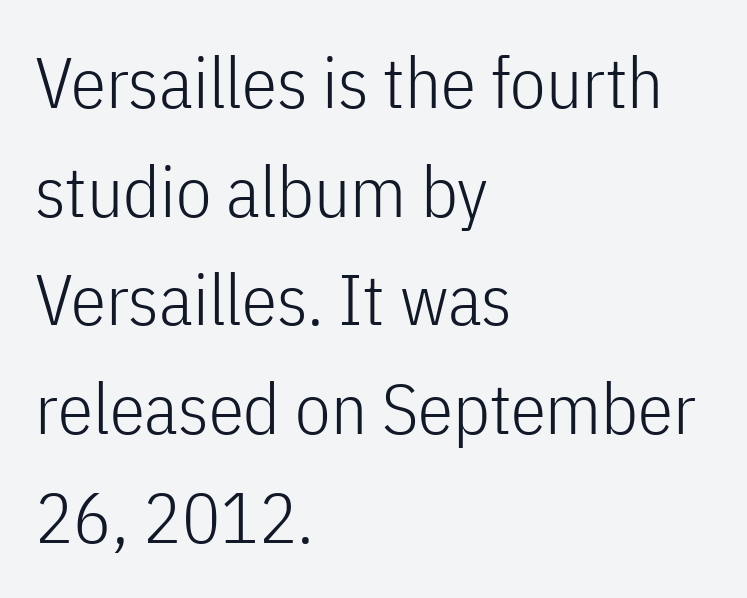
The image shows 71 px light, condensed sans-serif type, upright; set left-aligned, normal line spacing (1.53x), normal letter spacing, not underlined; low stroke contrast and a medium x-height.
